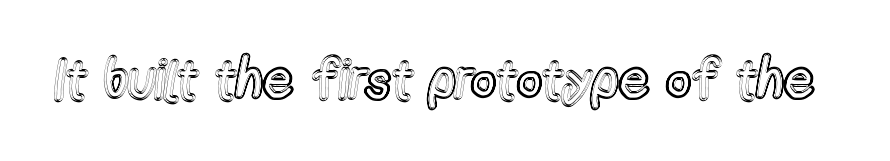
The glyphs are unaccompanied by any horizontal stroke below them. Character widths vary here, with narrow letters taking less room than wide ones. Look at the tracking — it's just the regular setting, nothing added.
